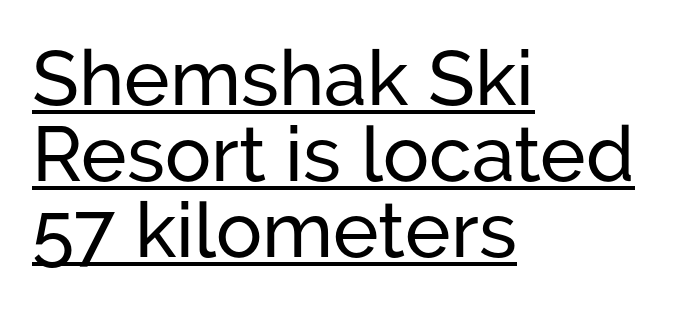
{"serif": "no", "italic": "no", "width": "normal", "stroke_contrast": "low", "x_height": "medium", "monospaced": "no", "underline": "yes", "align": "left", "line_spacing": "tight", "line_spacing_ratio": 0.99, "letter_spacing": "normal", "letter_spacing_em": 0.0, "glyph_px": 77}
